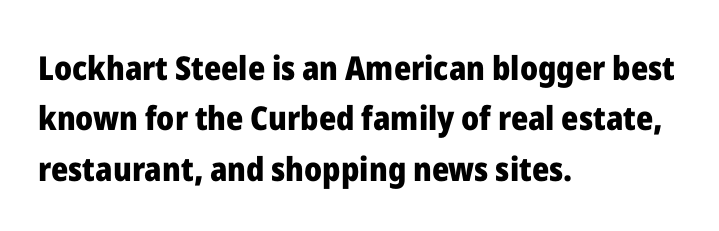
The type is set solid horizontally, with unmodified tracking. Check where the strokes stop: nothing finishes them off — pure sans. The passage shown stacks its lines at a standard gap. Descenders are the only things crossing below the line. A student would call this left alignment; a typographer would say flush left, rag right.
